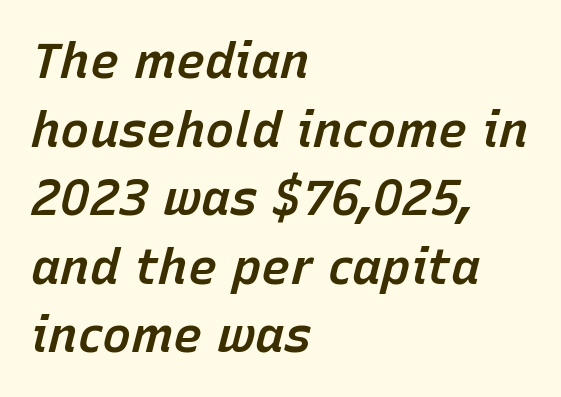
Q: Is the text bold? A: Semi-bold.
Q: Is the text italic (slanted)? A: Yes, it leans right by about 15 degrees.
Q: Is the text underlined? A: No.
Q: How is the paragraph aligned? A: Left-aligned.
Q: Is the spacing between letters normal or unusually wide? A: Normal.
Q: Is the spacing between lines tight, normal or loose? A: Normal.
Q: Width (condensed, normal, or wide)? A: Normal.
Q: Stroke contrast? A: Low.
Q: x-height? A: Medium.
Q: Monospaced? A: No.
